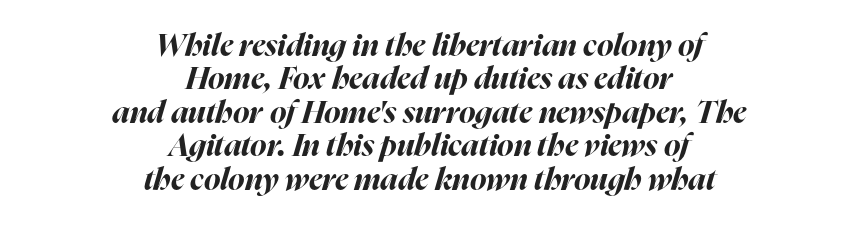
Q: Is the text bold? A: Yes.
Q: Is the text italic (slanted)? A: Yes, it leans right by about 16 degrees.
Q: Is the text underlined? A: No.
Q: How is the paragraph aligned? A: Centered.
Q: Is the spacing between letters normal or unusually wide? A: Normal.
Q: Is the spacing between lines tight, normal or loose? A: Tight.
Q: Width (condensed, normal, or wide)? A: Normal.
Q: Stroke contrast? A: High.
Q: x-height? A: Medium.
Q: Monospaced? A: No.
